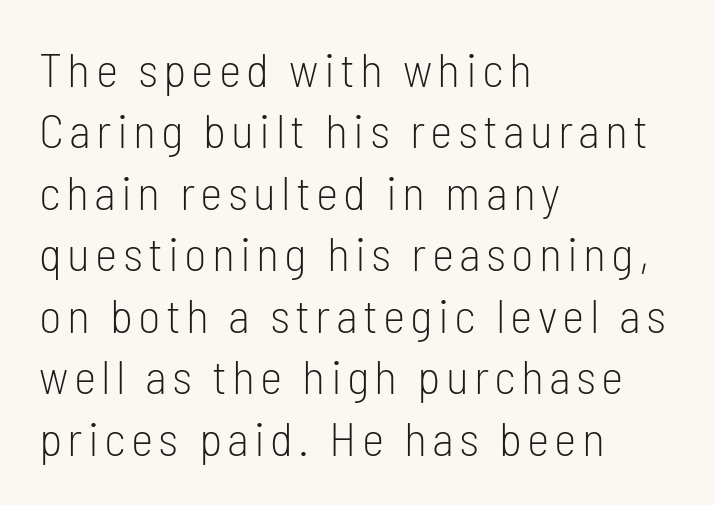
The image shows 48 px light, condensed sans-serif type, upright; set left-aligned, normal line spacing (1.28x), not underlined; low stroke contrast and a medium x-height.
